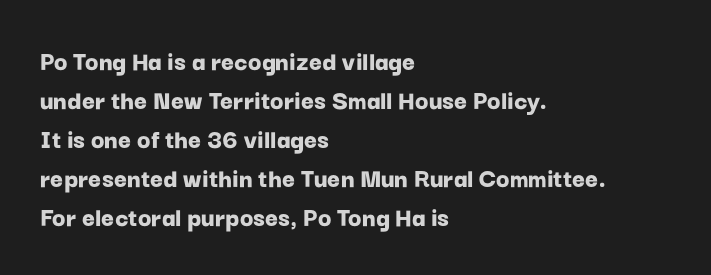
The image shows 28 px bold sans-serif type, upright; set left-aligned, normal line spacing (1.39x), normal letter spacing, not underlined; low stroke contrast and a medium x-height.
